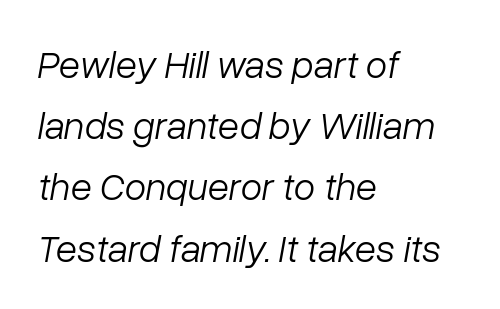
Q: Is the text bold? A: No.
Q: Is the text italic (slanted)? A: Yes, it leans right by about 10 degrees.
Q: Is the text underlined? A: No.
Q: How is the paragraph aligned? A: Left-aligned.
Q: Is the spacing between letters normal or unusually wide? A: Normal.
Q: Is the spacing between lines tight, normal or loose? A: Normal.
Q: Width (condensed, normal, or wide)? A: Normal.
Q: Stroke contrast? A: Low.
Q: x-height? A: Medium.
Q: Monospaced? A: No.
